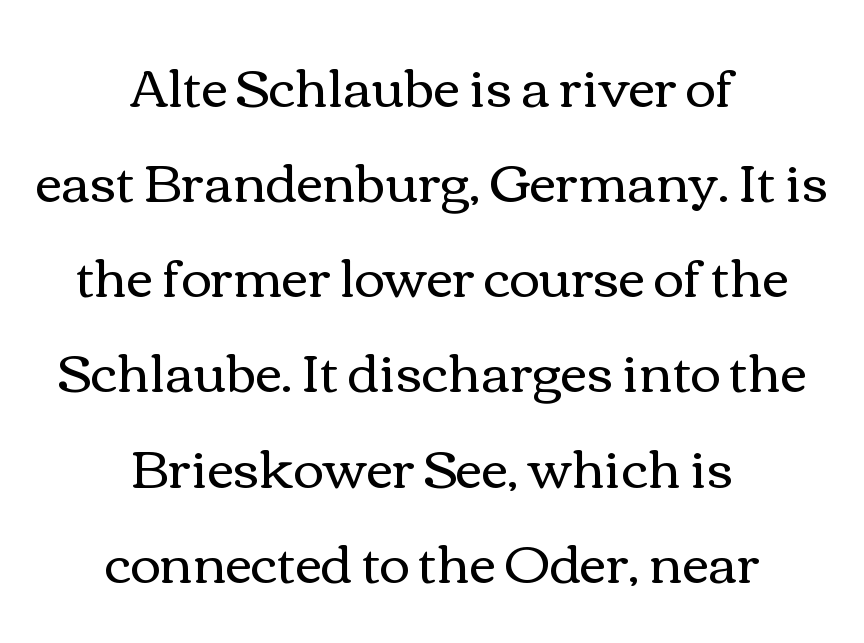
Think of a printed novel: that variable character pitch is what you see here. Posture: straight, roman, zero tilt. Visually the block forms a symmetrical silhouette, jagged on both flanks. No extra tracking has been applied to these lines.
